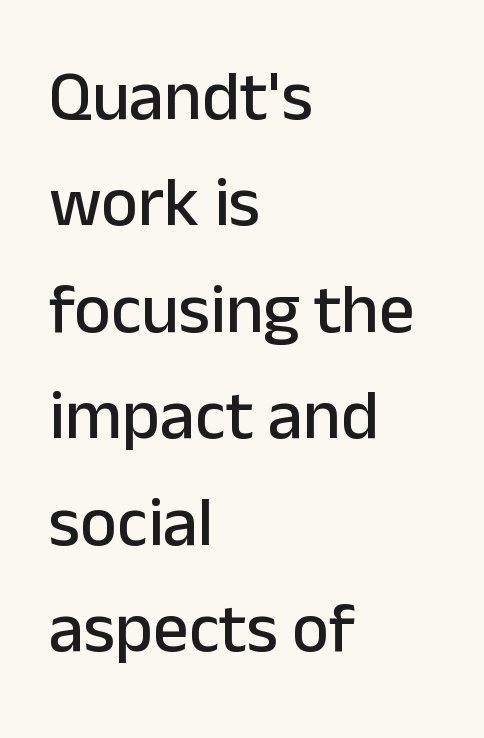
{"serif": "no", "italic": "no", "width": "normal", "stroke_contrast": "low", "x_height": "medium", "monospaced": "no", "underline": "no", "align": "left", "line_spacing": "normal", "line_spacing_ratio": 1.52, "letter_spacing": "normal", "letter_spacing_em": 0.0, "glyph_px": 70}
